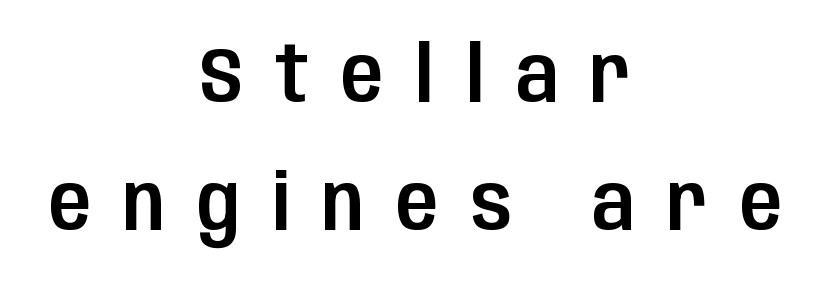
{"serif": "no", "italic": "no", "width": "condensed", "stroke_contrast": "low", "x_height": "large", "monospaced": "no", "underline": "no", "align": "center", "line_spacing": "normal", "line_spacing_ratio": 1.64, "letter_spacing": "wide", "letter_spacing_em": 0.41, "glyph_px": 78}
